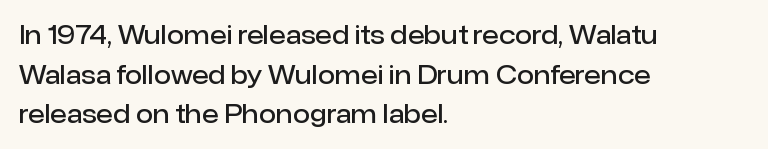
The image shows 25 px text type, upright; set left-aligned, normal line spacing (1.59x), normal letter spacing, not underlined.
